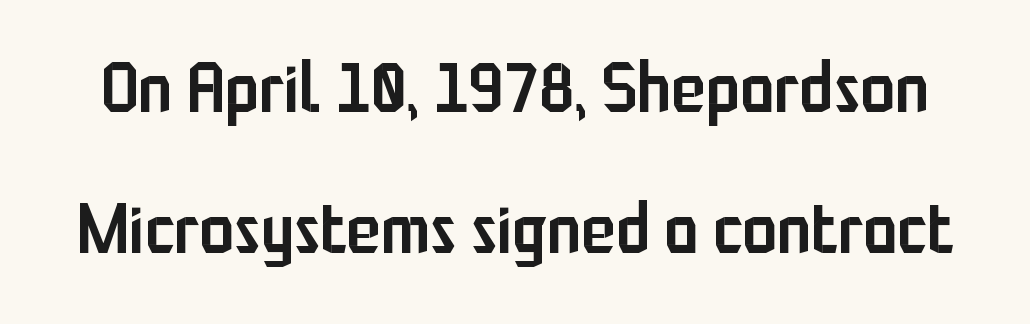
Q: Is the text bold? A: Semi-bold.
Q: Is the text italic (slanted)? A: No, it is upright.
Q: Is the typeface a serif or a sans-serif typeface? A: Sans-serif.
Q: Is the text underlined? A: No.
Q: Is the spacing between letters normal or unusually wide? A: Normal.
Q: Is the spacing between lines tight, normal or loose? A: Loose.
Q: Width (condensed, normal, or wide)? A: Condensed.
Q: Stroke contrast? A: Low.
Q: x-height? A: Medium.
Q: Monospaced? A: No.
